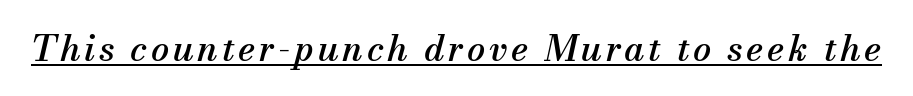
Decoration check: the copy is underlined. The glyphs look as if they've been sheared to an angle. Proportional: the letters do not fall into vertical columns. The typeface chosen for these lines features serifs.
